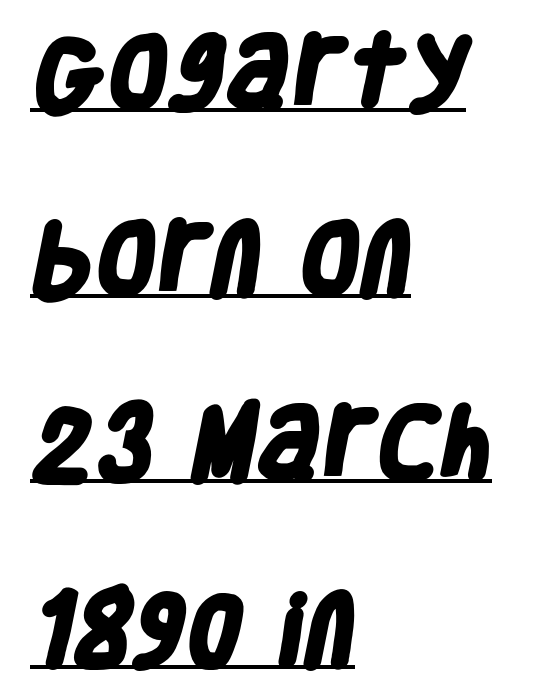
{"serif": "no", "bold": "yes", "weight": "heavy", "width": "condensed", "stroke_contrast": "low", "x_height": "large", "monospaced": "no", "underline": "yes", "align": "left", "line_spacing": "loose", "line_spacing_ratio": 2.35, "letter_spacing": "normal", "letter_spacing_em": 0.0, "glyph_px": 79}
